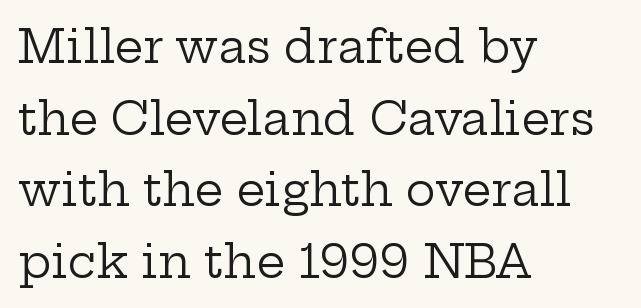
Q: Is the text bold? A: No.
Q: Is the text italic (slanted)? A: No, it is upright.
Q: Is the typeface a serif or a sans-serif typeface? A: Serif.
Q: Is the text underlined? A: No.
Q: How is the paragraph aligned? A: Left-aligned.
Q: Is the spacing between letters normal or unusually wide? A: Normal.
Q: Is the spacing between lines tight, normal or loose? A: Normal.
Q: Width (condensed, normal, or wide)? A: Wide.
Q: Stroke contrast? A: Low.
Q: x-height? A: Medium.
Q: Monospaced? A: No.
